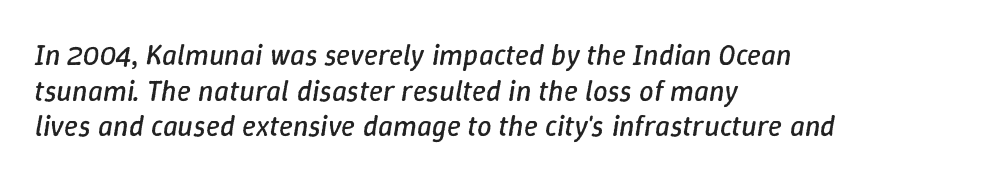
{"italic": "yes", "lean": "right", "slant_degrees": 9, "bold": "no", "weight": "regular", "width": "normal", "stroke_contrast": "low", "x_height": "medium", "monospaced": "no", "underline": "no", "align": "left", "line_spacing_ratio": 1.23, "letter_spacing": "normal", "letter_spacing_em": 0.0, "glyph_px": 29}
